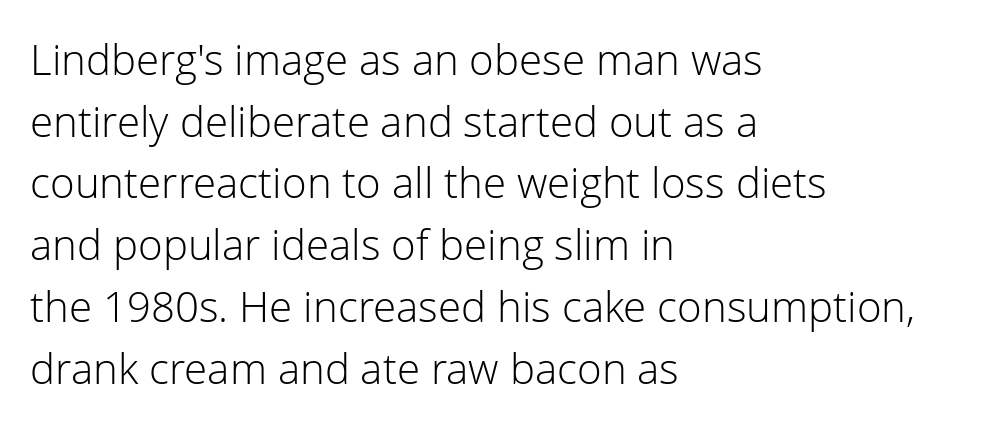
The lettering holds an erect, upright posture throughout. Think of a printed novel: that variable character pitch is what you see here. Every row of glyphs begins at an identical x-position on the left. The face used here is rendered with its standard letterfit. The leading is moderate, giving the passage an even texture.
